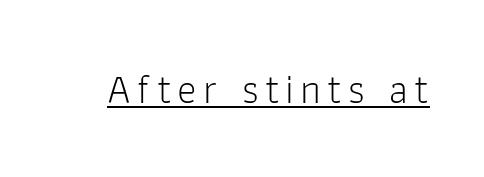
Q: Is the text bold? A: No.
Q: Is the text italic (slanted)? A: No, it is upright.
Q: Is the typeface a serif or a sans-serif typeface? A: Sans-serif.
Q: Is the text underlined? A: Yes.
Q: Width (condensed, normal, or wide)? A: Normal.
Q: Stroke contrast? A: Low.
Q: x-height? A: Medium.
Q: Monospaced? A: No.
